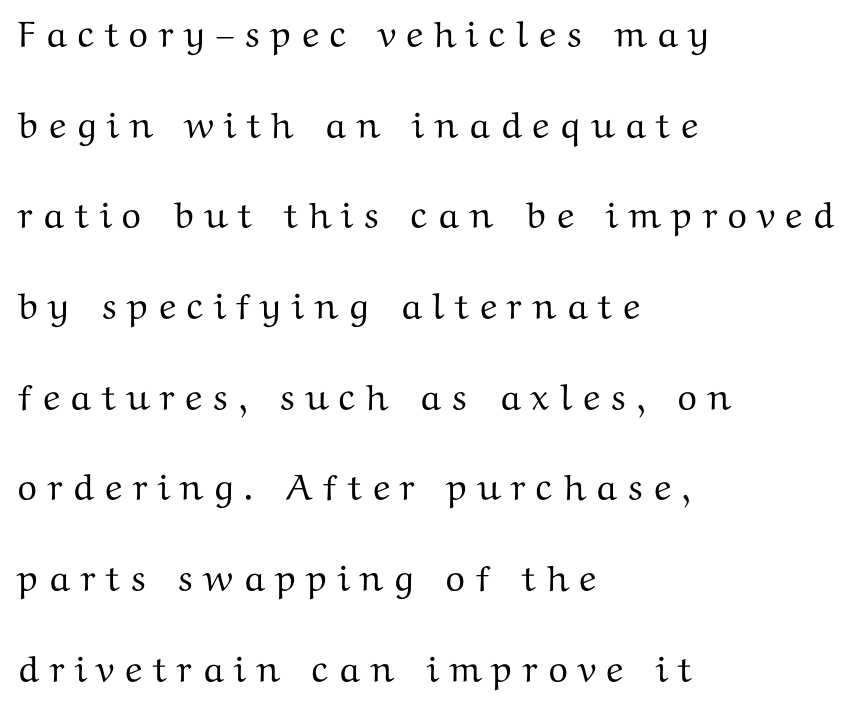
Do the characters align in a grid? No, the font is proportional. You can tell from the footed stems that serif type was used. Layout note: lines flush left. Only glyphs here, with clear space below each row. A typesetter would mark this as roman, not italic.
